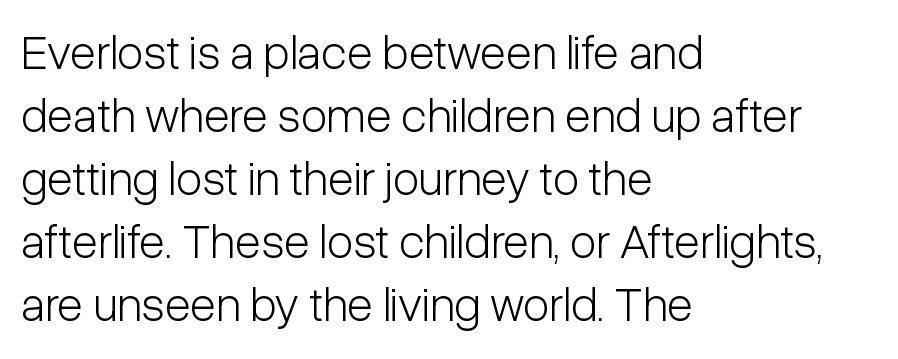
Q: Is the text bold? A: No.
Q: Is the text italic (slanted)? A: No, it is upright.
Q: Is the typeface a serif or a sans-serif typeface? A: Sans-serif.
Q: Is the text underlined? A: No.
Q: How is the paragraph aligned? A: Left-aligned.
Q: Is the spacing between letters normal or unusually wide? A: Normal.
Q: Is the spacing between lines tight, normal or loose? A: Normal.
Q: Width (condensed, normal, or wide)? A: Condensed.
Q: Stroke contrast? A: Low.
Q: x-height? A: Medium.
Q: Monospaced? A: No.
